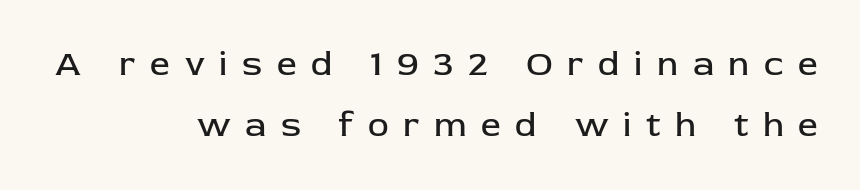
Q: Is the text bold? A: No.
Q: Is the text italic (slanted)? A: No, it is upright.
Q: Is the typeface a serif or a sans-serif typeface? A: Sans-serif.
Q: Is the text underlined? A: No.
Q: How is the paragraph aligned? A: Right-aligned.
Q: Is the spacing between letters normal or unusually wide? A: Unusually wide.
Q: Width (condensed, normal, or wide)? A: Normal.
Q: Stroke contrast? A: Low.
Q: x-height? A: Medium.
Q: Monospaced? A: No.
